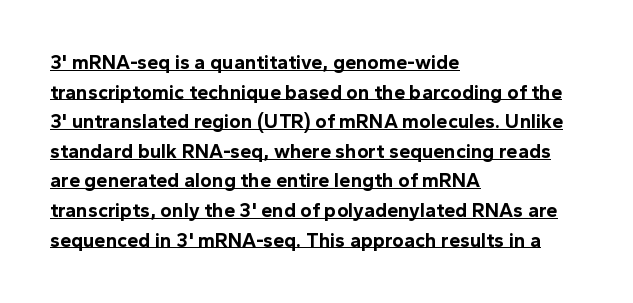
Leftover space on each line is placed entirely after the last word. The space between consecutive lines is moderate. Ordinary non-slanted type is in use. This sample uses plain, unmodified letter spacing. Students, observe the line beneath the letters — that is underlining. The font is running at its bold setting.
